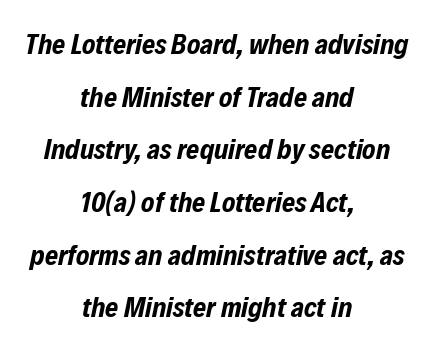
{"italic": "yes", "lean": "right", "slant_degrees": 12, "bold": "yes", "weight": "bold", "width": "condensed", "stroke_contrast": "low", "x_height": "medium", "monospaced": "no", "underline": "no", "align": "center", "line_spacing_ratio": 1.88, "letter_spacing": "normal", "letter_spacing_em": 0.0, "glyph_px": 28}
